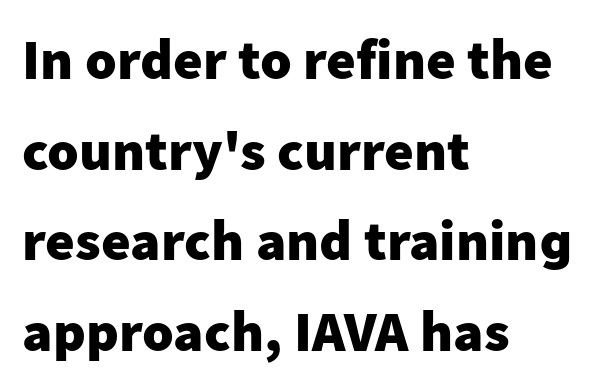
Q: Is the text bold? A: Yes.
Q: Is the text italic (slanted)? A: No, it is upright.
Q: Is the typeface a serif or a sans-serif typeface? A: Sans-serif.
Q: Is the text underlined? A: No.
Q: How is the paragraph aligned? A: Left-aligned.
Q: Is the spacing between letters normal or unusually wide? A: Normal.
Q: Is the spacing between lines tight, normal or loose? A: Normal.
Q: Width (condensed, normal, or wide)? A: Normal.
Q: Stroke contrast? A: Low.
Q: x-height? A: Medium.
Q: Monospaced? A: No.
